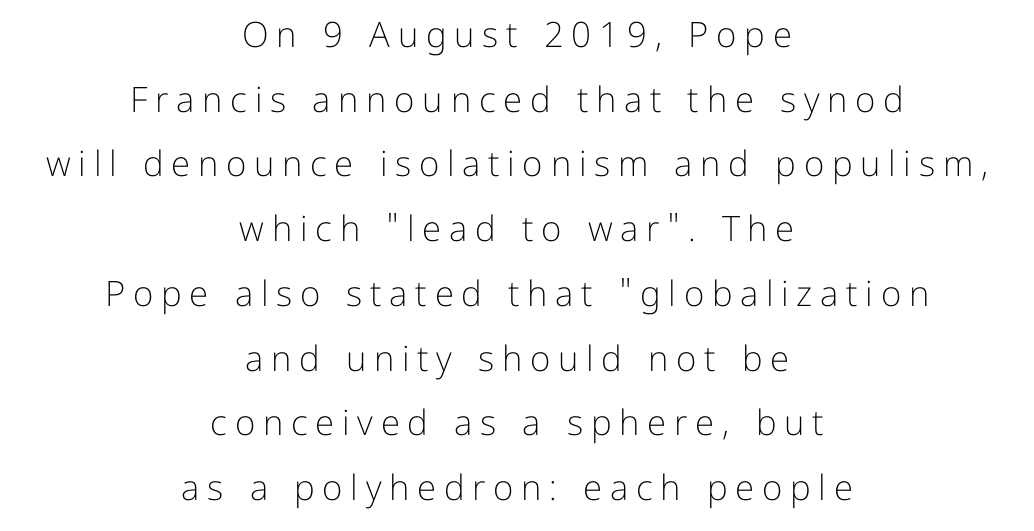
The image shows 35 px light sans-serif type, upright; set centered, line spacing 1.85x, unusually wide letter spacing (+0.22 em), not underlined; low stroke contrast and a medium x-height.
